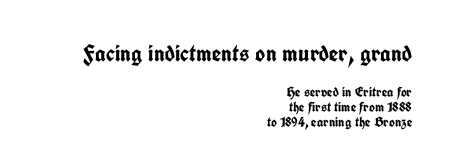
{"italic": "no", "bold": "yes", "underline": "no", "align": "right", "line_spacing": "tight", "line_spacing_ratio": 1.07, "letter_spacing": "normal", "letter_spacing_em": 0.0, "larger_block": "first", "size_ratio": 1.71, "glyph_px": 24}
